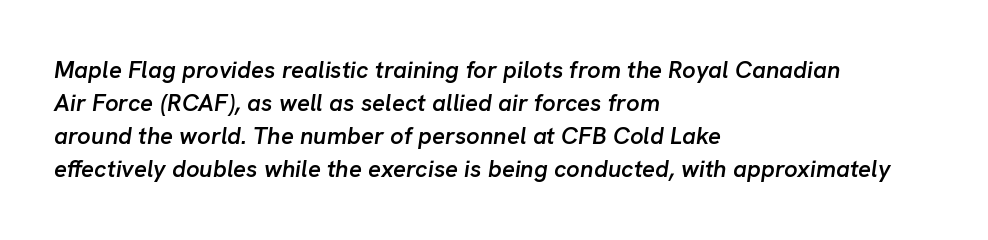
Is the type slanted? Yes — the strokes lean at a clear angle. Line spacing here is normal. Unmarked baselines from the first word to the last. The face used here is rendered with its standard letterfit. The paragraph has a hard left edge and a soft right edge.
